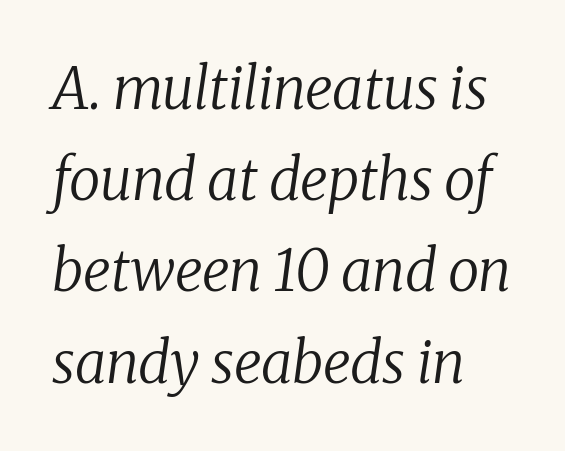
Q: Is the text bold? A: No.
Q: Is the text italic (slanted)? A: Yes, it leans right by about 8 degrees.
Q: Is the typeface a serif or a sans-serif typeface? A: Serif.
Q: Is the text underlined? A: No.
Q: How is the paragraph aligned? A: Left-aligned.
Q: Is the spacing between letters normal or unusually wide? A: Normal.
Q: Is the spacing between lines tight, normal or loose? A: Normal.
Q: Width (condensed, normal, or wide)? A: Normal.
Q: Stroke contrast? A: Low.
Q: x-height? A: Medium.
Q: Monospaced? A: No.
